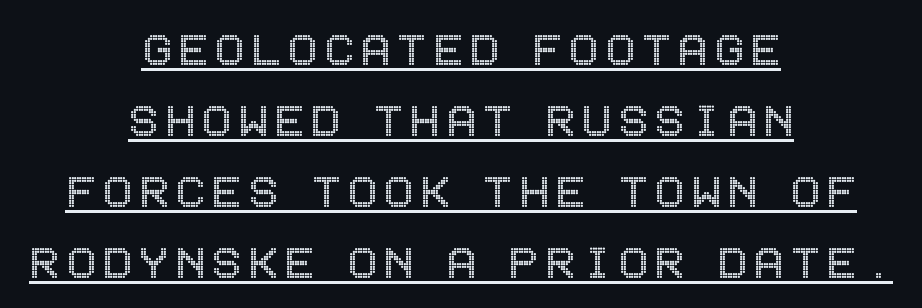
Unlike italic type, these characters show no tilt at all. The leading is moderate, giving the passage an even texture. Both edges are ragged and mirror each other, which tells us the setting is centered. The sample's only ornament is a line tracing under the words.
